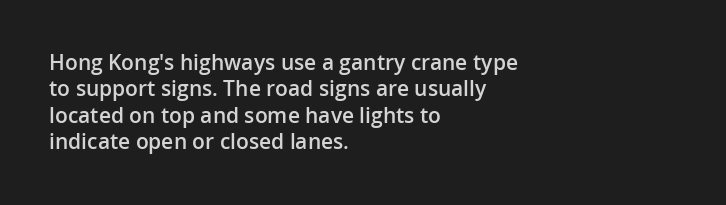
{"italic": "no", "bold": "semi", "underline": "no", "align": "left", "line_spacing": "normal", "line_spacing_ratio": 1.26, "letter_spacing": "normal", "letter_spacing_em": 0.0, "glyph_px": 21}
